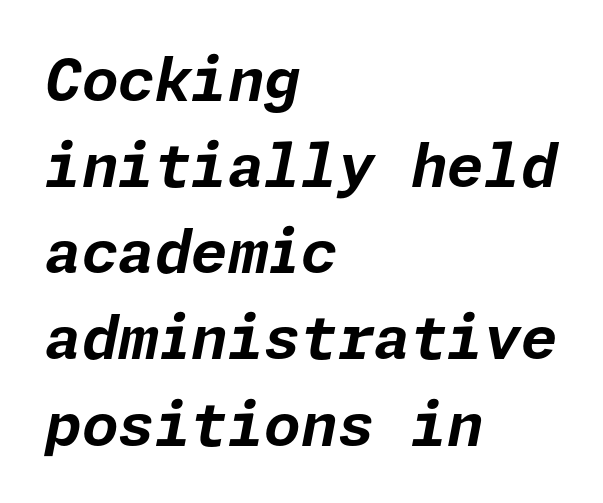
The vertical gap from one line to the next is medium. This rendering features lettering with no underline. Is the type slanted? Yes — the strokes lean at a clear angle. As a designer I'd log this as weight 700, bold. Horizontal alignment here is leftward, the default for most running prose.
